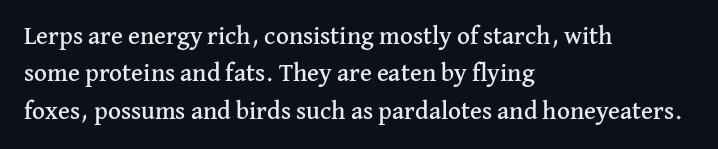
Q: Is the text italic (slanted)? A: No, it is upright.
Q: Is the text underlined? A: No.
Q: How is the paragraph aligned? A: Left-aligned.
Q: Is the spacing between letters normal or unusually wide? A: Normal.
Q: Is the spacing between lines tight, normal or loose? A: Normal.
